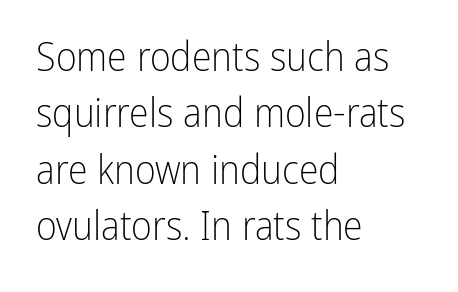
{"serif": "no", "italic": "no", "bold": "no", "weight": "light", "width": "condensed", "stroke_contrast": "low", "x_height": "medium", "monospaced": "no", "underline": "no", "align": "left", "line_spacing": "normal", "line_spacing_ratio": 1.41, "letter_spacing": "normal", "letter_spacing_em": 0.0, "glyph_px": 40}
